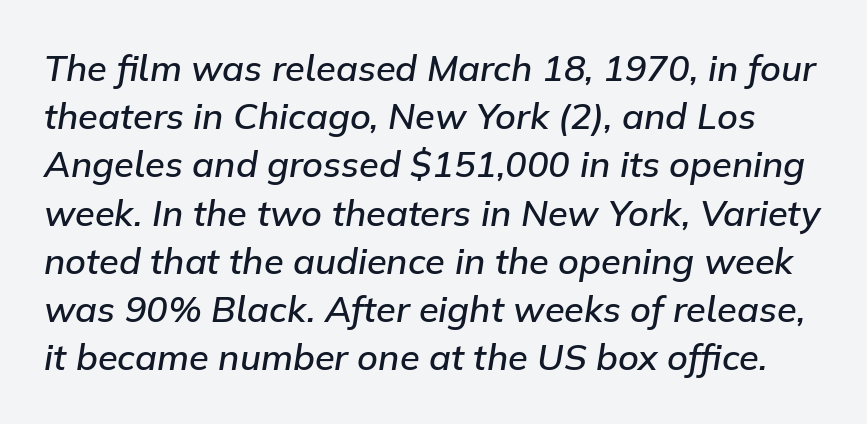
The image shows 36 px semibold type, italic (leaning right); set normal line spacing (1.34x), normal letter spacing, not underlined; low stroke contrast and a medium x-height.
